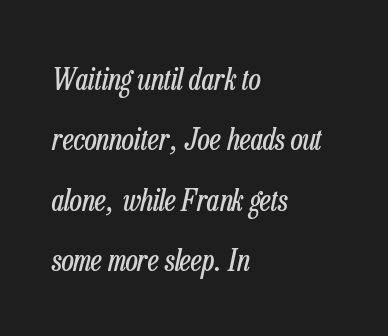
Q: Is the text bold? A: No.
Q: Is the text italic (slanted)? A: Yes, it leans right by about 13 degrees.
Q: Is the text underlined? A: No.
Q: How is the paragraph aligned? A: Left-aligned.
Q: Is the spacing between letters normal or unusually wide? A: Normal.
Q: Is the spacing between lines tight, normal or loose? A: Loose.
Q: Width (condensed, normal, or wide)? A: Condensed.
Q: Stroke contrast? A: Low.
Q: x-height? A: Medium.
Q: Monospaced? A: No.
